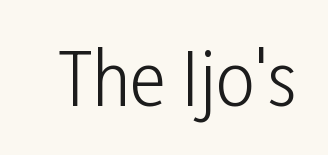
{"serif": "no", "italic": "no", "bold": "no", "weight": "light", "width": "condensed", "stroke_contrast": "low", "x_height": "medium", "monospaced": "no", "underline": "no", "letter_spacing": "normal", "letter_spacing_em": 0.0, "glyph_px": 70}
